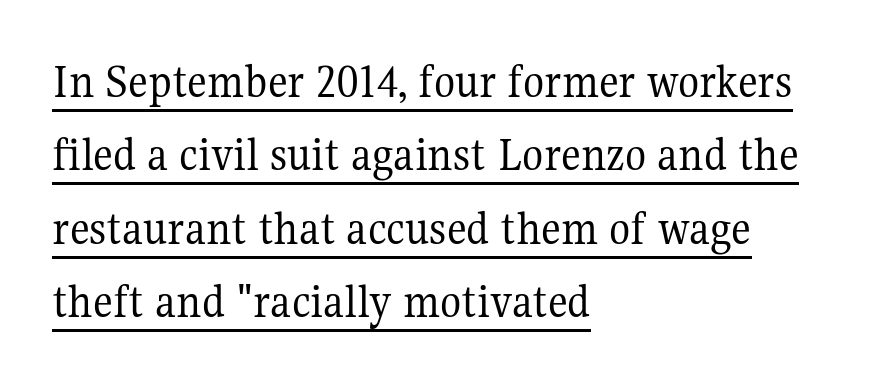
Q: Is the text bold? A: No.
Q: Is the text italic (slanted)? A: No, it is upright.
Q: Is the typeface a serif or a sans-serif typeface? A: Serif.
Q: Is the text underlined? A: Yes.
Q: How is the paragraph aligned? A: Left-aligned.
Q: Is the spacing between letters normal or unusually wide? A: Normal.
Q: Is the spacing between lines tight, normal or loose? A: Normal.
Q: Width (condensed, normal, or wide)? A: Normal.
Q: Stroke contrast? A: Medium.
Q: x-height? A: Medium.
Q: Monospaced? A: No.
